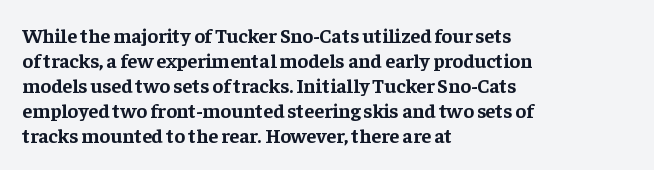
The image shows 20 px bold type, upright; set left-aligned, normal line spacing (1.25x), normal letter spacing, not underlined.
